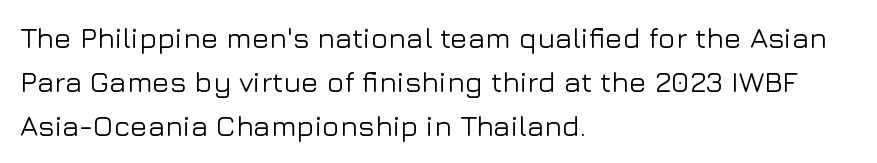
The rag falls on the right side of this text block. Is there any slant? The stems are plumb. These lines are rendered in a variable-pitch font. The block of text has a typical density, with ordinary space between rows.
